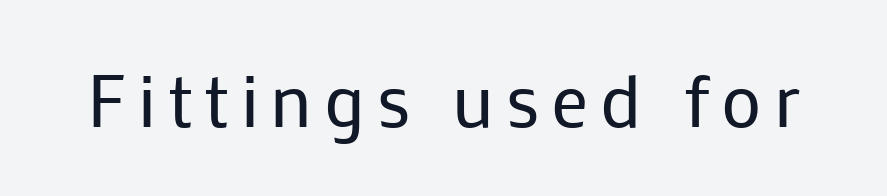
Quick note: underline off. Font category for this specimen: sans-serif. Every character sits straight up, as roman type does. The typesetting does not lean heavy: it is not bold. The rendering uses natural spacing where letterforms have individual widths.
